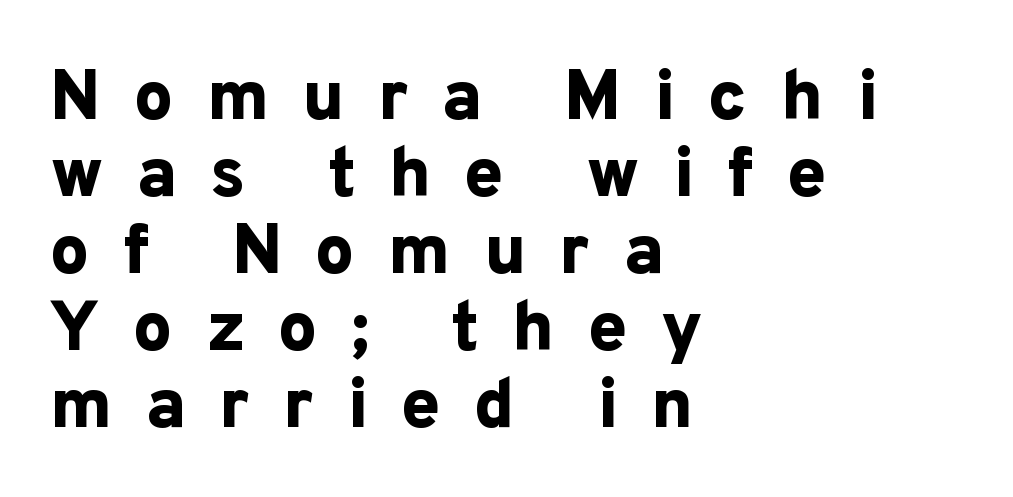
Q: Is the text bold? A: Yes.
Q: Is the text italic (slanted)? A: No, it is upright.
Q: Is the typeface a serif or a sans-serif typeface? A: Sans-serif.
Q: Is the text underlined? A: No.
Q: How is the paragraph aligned? A: Left-aligned.
Q: Is the spacing between letters normal or unusually wide? A: Unusually wide.
Q: Is the spacing between lines tight, normal or loose? A: Tight.
Q: Width (condensed, normal, or wide)? A: Normal.
Q: Stroke contrast? A: Low.
Q: x-height? A: Medium.
Q: Monospaced? A: No.
